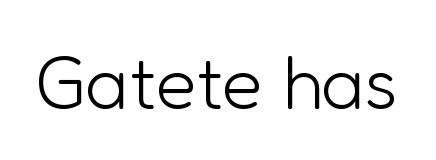
Character widths vary here, with narrow letters taking less room than wide ones. The string is rendered with underlining switched off. The font family rendered here belongs to the sans-serif group. Nothing unusual about the tracking: characters are spaced as the font intends. Counters stay open thanks to moderate or lighter strokes.
